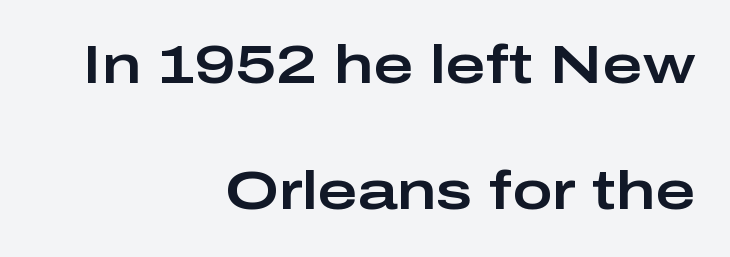
The image shows 54 px wide sans-serif type, upright; set right-aligned, loose line spacing (2.34x), normal letter spacing, not underlined; low stroke contrast and a medium x-height.
